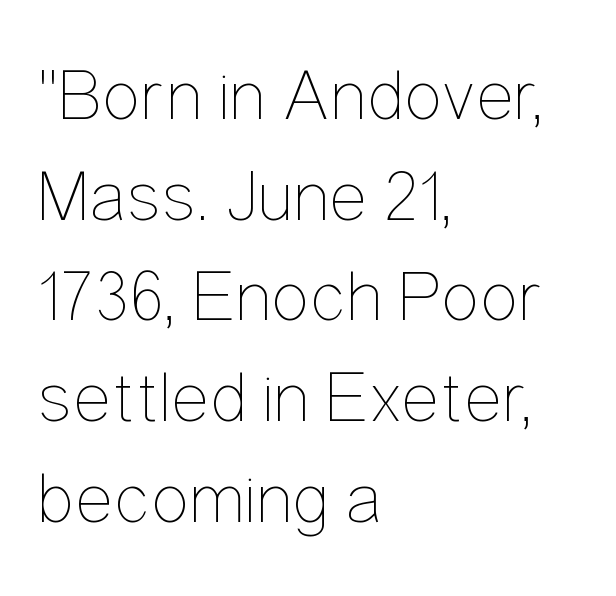
The image shows 73 px thin, condensed type, upright; set left-aligned, normal line spacing (1.38x), normal letter spacing, not underlined; low stroke contrast and a medium x-height.
